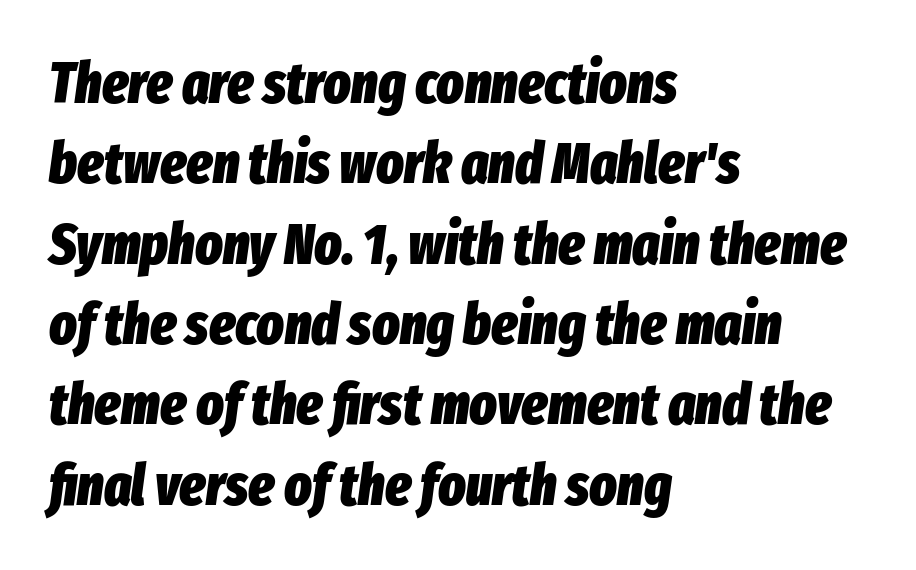
The image shows 57 px heavy, condensed type, italic (leaning right); set left-aligned, normal line spacing (1.41x), normal letter spacing, not underlined; low stroke contrast and a medium x-height.
